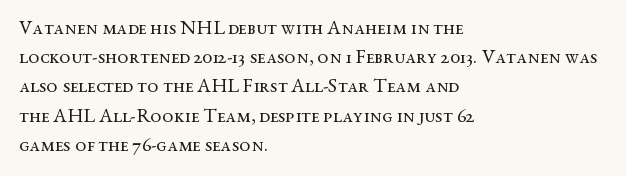
Q: Is the text bold? A: No.
Q: Is the text italic (slanted)? A: No, it is upright.
Q: Is the text underlined? A: No.
Q: How is the paragraph aligned? A: Left-aligned.
Q: Is the spacing between letters normal or unusually wide? A: Normal.
Q: Is the spacing between lines tight, normal or loose? A: Normal.
